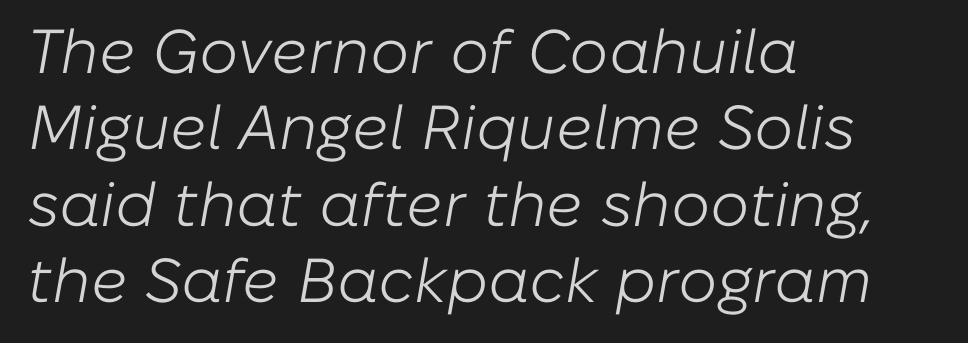
Q: Is the text bold? A: No.
Q: Is the text italic (slanted)? A: Yes, it leans right by about 10 degrees.
Q: Is the text underlined? A: No.
Q: How is the paragraph aligned? A: Left-aligned.
Q: Is the spacing between letters normal or unusually wide? A: Normal.
Q: Width (condensed, normal, or wide)? A: Normal.
Q: Stroke contrast? A: Low.
Q: x-height? A: Medium.
Q: Monospaced? A: No.
